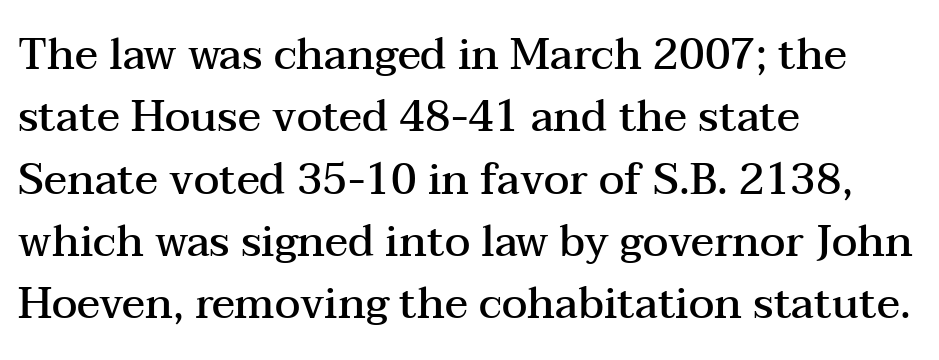
{"serif": "yes", "italic": "no", "bold": "semi", "weight": "semibold", "width": "wide", "stroke_contrast": "medium", "x_height": "medium", "monospaced": "no", "underline": "no", "align": "left", "line_spacing": "normal", "line_spacing_ratio": 1.45, "letter_spacing": "normal", "letter_spacing_em": 0.0, "glyph_px": 43}
